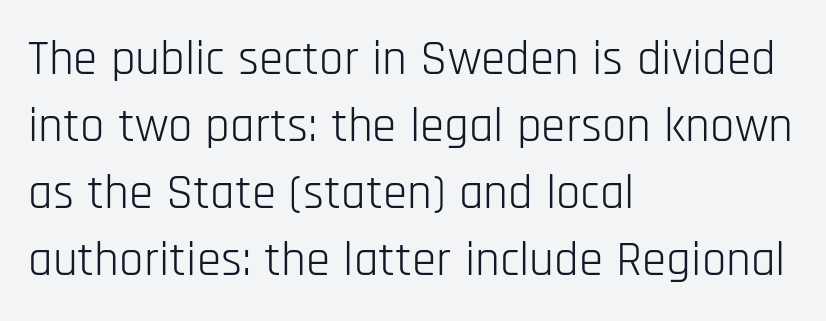
Q: Is the text bold? A: No.
Q: Is the text italic (slanted)? A: No, it is upright.
Q: Is the typeface a serif or a sans-serif typeface? A: Sans-serif.
Q: Is the text underlined? A: No.
Q: How is the paragraph aligned? A: Left-aligned.
Q: Is the spacing between letters normal or unusually wide? A: Normal.
Q: Is the spacing between lines tight, normal or loose? A: Normal.
Q: Width (condensed, normal, or wide)? A: Condensed.
Q: Stroke contrast? A: Low.
Q: x-height? A: Large.
Q: Monospaced? A: No.
